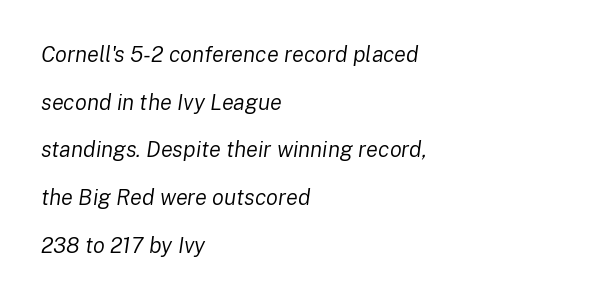
{"italic": "yes", "lean": "right", "slant_degrees": 8, "bold": "no", "underline": "no", "align": "left", "line_spacing": "loose", "line_spacing_ratio": 2.17, "letter_spacing": "normal", "letter_spacing_em": 0.0, "glyph_px": 22}
